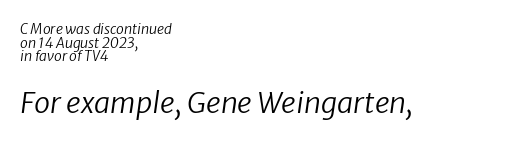
Q: Is the text bold? A: No.
Q: Is the text italic (slanted)? A: Yes, it leans right by about 8 degrees.
Q: Is the text underlined? A: No.
Q: How is the paragraph aligned? A: Left-aligned.
Q: Is the spacing between letters normal or unusually wide? A: Normal.
Q: Is the spacing between lines tight, normal or loose? A: Tight.
Q: Which block of text is set in a larger size, the first (top) or the second (bottom)? A: The second (bottom) one.
Q: Width (condensed, normal, or wide)? A: Normal.
Q: Stroke contrast? A: Low.
Q: x-height? A: Medium.
Q: Monospaced? A: No.
